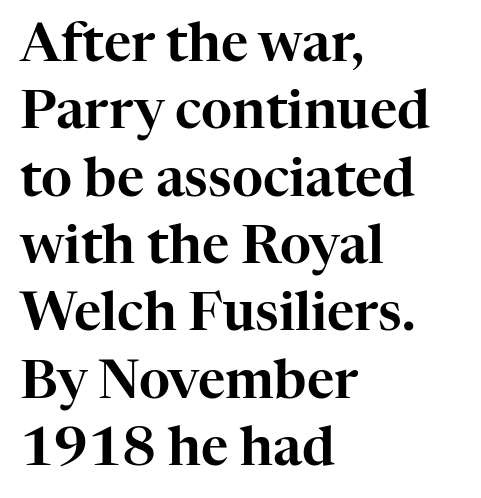
Visually the block forms a straight wall on the left and a jagged coastline on the right. Character widths vary here, with narrow letters taking less room than wide ones. What's the leading like? Ordinary, nothing unusual. The lettering stays uniformly vertical, giving the passage a roman look. Just letters on the line, the space beneath them empty.
